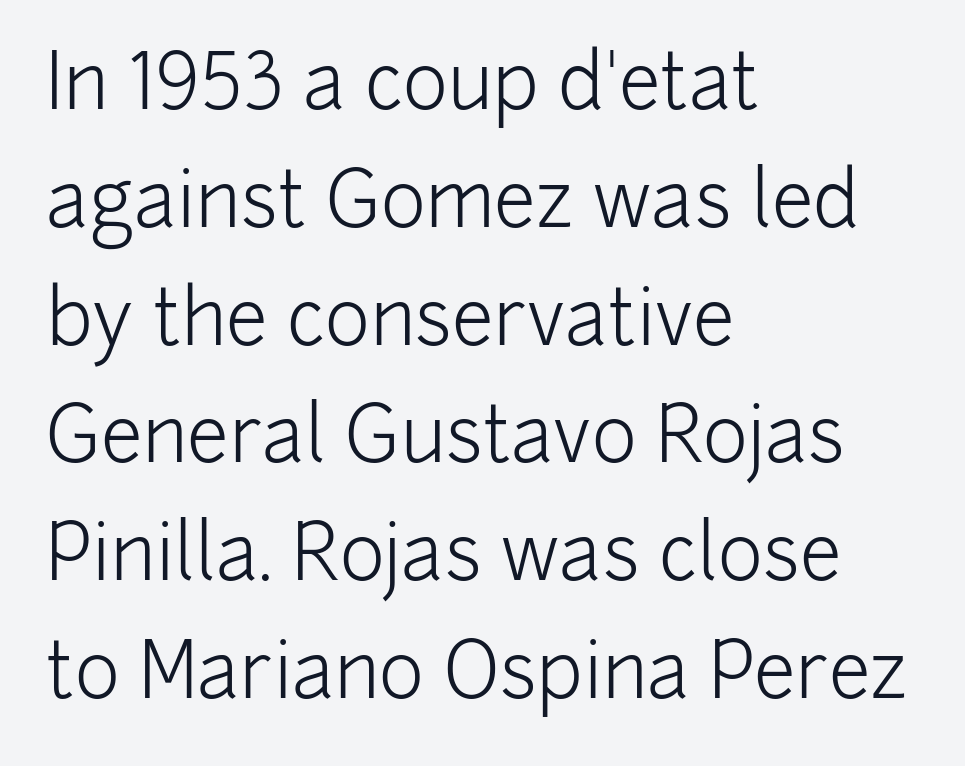
The image shows 76 px light sans-serif type, upright; set left-aligned, normal line spacing (1.55x), normal letter spacing, not underlined; low stroke contrast and a medium x-height.
